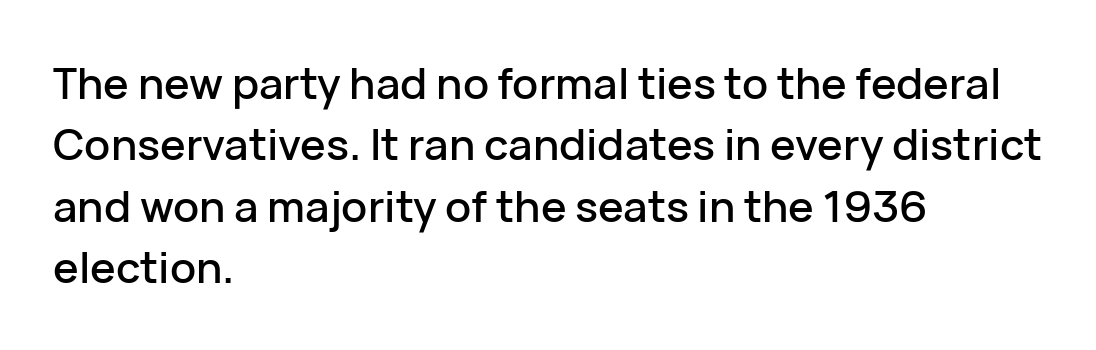
{"serif": "no", "italic": "no", "width": "normal", "stroke_contrast": "low", "x_height": "medium", "monospaced": "no", "underline": "no", "align": "left", "line_spacing": "normal", "line_spacing_ratio": 1.43, "letter_spacing": "normal", "letter_spacing_em": 0.0, "glyph_px": 43}
